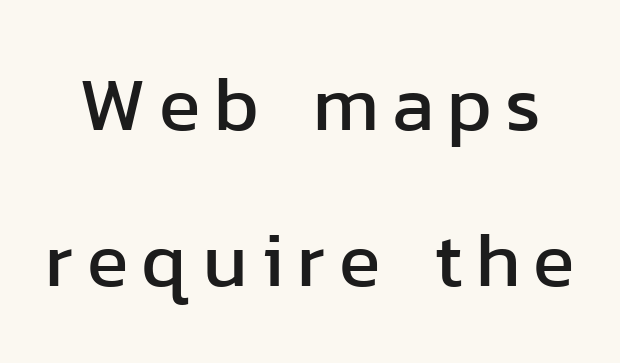
The image shows 77 px sans-serif type, upright; set loose line spacing (2.03x), not underlined; low stroke contrast and a medium x-height.
